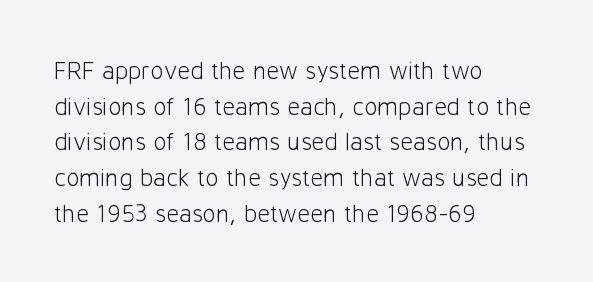
{"italic": "no", "bold": "no", "underline": "no", "align": "left", "line_spacing": "normal", "line_spacing_ratio": 1.43, "letter_spacing": "normal", "letter_spacing_em": 0.0, "glyph_px": 25}
